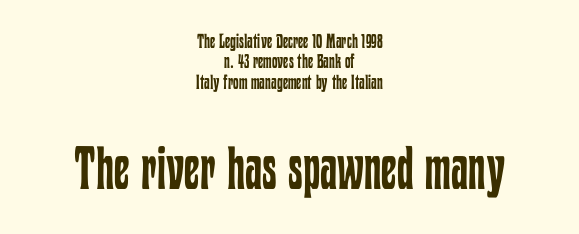
Q: Is the text bold? A: No.
Q: Is the text italic (slanted)? A: No, it is upright.
Q: Is the text underlined? A: No.
Q: How is the paragraph aligned? A: Centered.
Q: Is the spacing between letters normal or unusually wide? A: Normal.
Q: Is the spacing between lines tight, normal or loose? A: Tight.
Q: Which block of text is set in a larger size, the first (top) or the second (bottom)? A: The second (bottom) one.
Q: Width (condensed, normal, or wide)? A: Condensed.
Q: Stroke contrast? A: Low.
Q: x-height? A: Medium.
Q: Monospaced? A: No.
